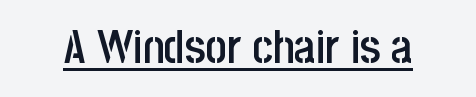
Q: Is the text bold? A: Semi-bold.
Q: Is the text italic (slanted)? A: No, it is upright.
Q: Is the typeface a serif or a sans-serif typeface? A: Sans-serif.
Q: Is the text underlined? A: Yes.
Q: Is the spacing between letters normal or unusually wide? A: Normal.
Q: Width (condensed, normal, or wide)? A: Condensed.
Q: Stroke contrast? A: Low.
Q: x-height? A: Large.
Q: Monospaced? A: No.
